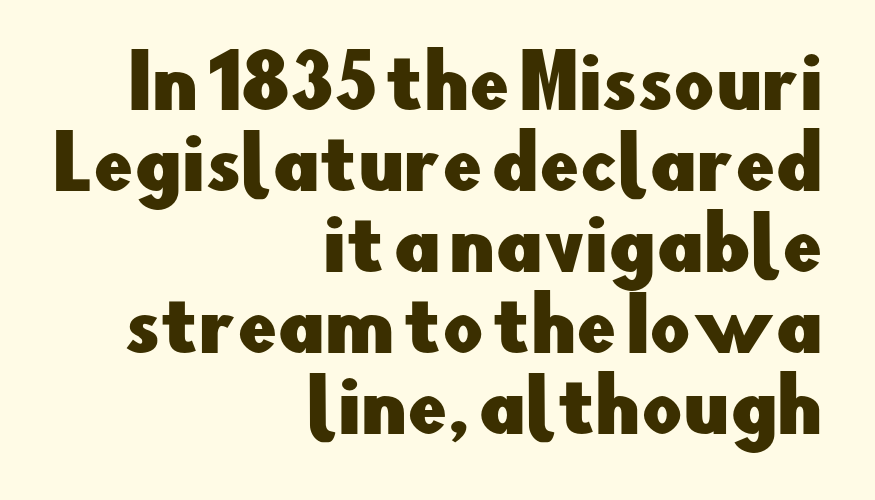
Q: Is the text italic (slanted)? A: No, it is upright.
Q: Is the typeface a serif or a sans-serif typeface? A: Sans-serif.
Q: Is the text underlined? A: No.
Q: How is the paragraph aligned? A: Right-aligned.
Q: Is the spacing between letters normal or unusually wide? A: Normal.
Q: Is the spacing between lines tight, normal or loose? A: Tight.
Q: Width (condensed, normal, or wide)? A: Normal.
Q: Stroke contrast? A: Low.
Q: x-height? A: Small.
Q: Monospaced? A: No.
